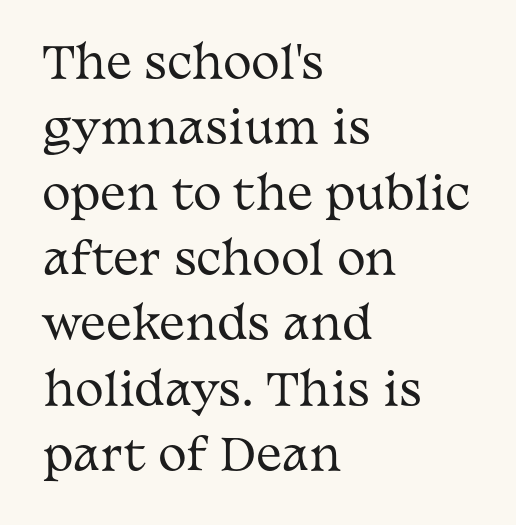
Descenders are the only things crossing below the line. On a weight scale, this lands at 450 or below. Rows of type keep a routine distance in the vertical direction. The designer went with a serif here, giving each stem small feet. Varying glyph widths throughout — classic text-font behaviour.
